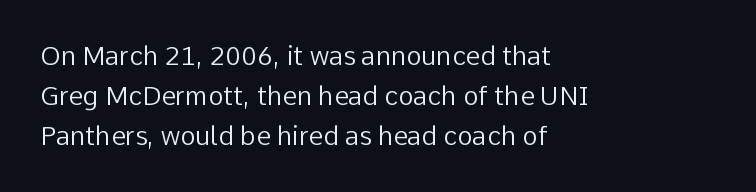
Nobody touched the tracking dial on this one. Line starts are locked; line ends wander. The block of text has a typical density, with ordinary space between rows. The glyphs are unaccompanied by any horizontal stroke below them. Notice how the stems are strictly vertical — no italics here. These glyphs show unthickened strokes, regular width or finer.
